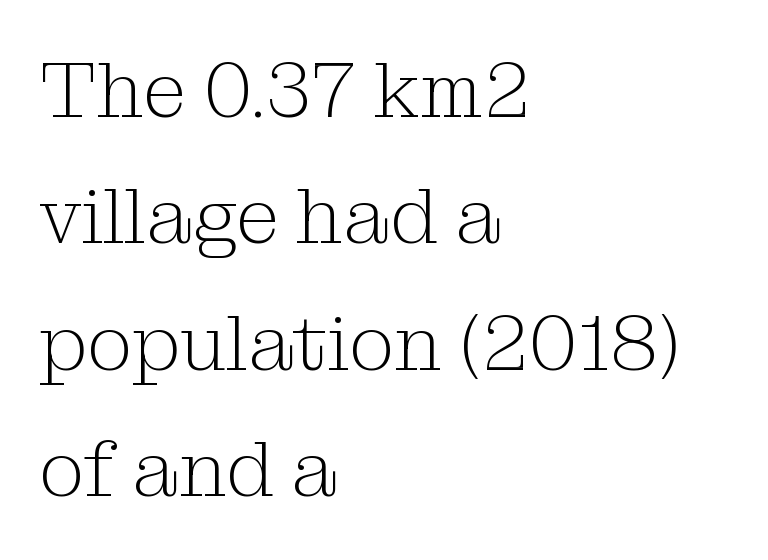
{"serif": "yes", "italic": "no", "bold": "no", "weight": "light", "width": "normal", "stroke_contrast": "medium", "x_height": "medium", "monospaced": "no", "underline": "no", "align": "left", "line_spacing": "normal", "line_spacing_ratio": 1.6, "letter_spacing": "normal", "letter_spacing_em": 0.0, "glyph_px": 79}
